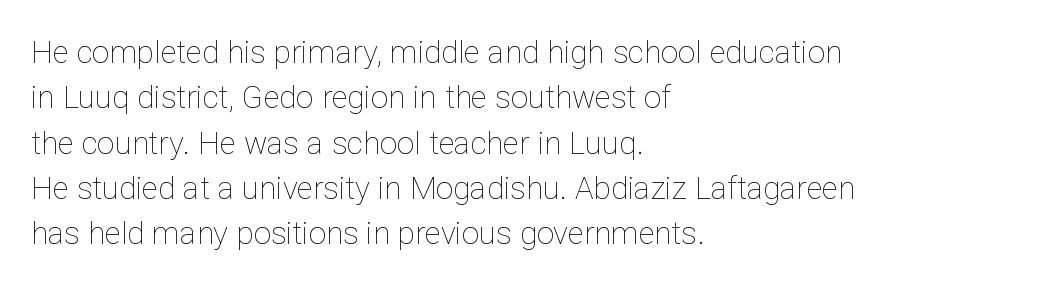
Tracking here is standard; glyphs follow each other at the usual distance. Heaviness? Minimal to ordinary, like unemphasized prose. Line beginnings align vertically; line endings do not. Unlike italic type, these characters show no tilt at all. A clean baseline with only descenders dipping below it.
